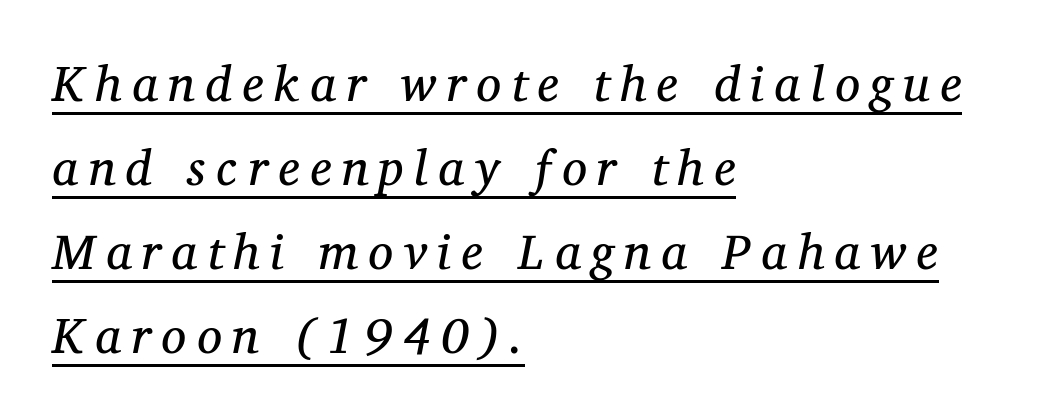
Think of a printed novel: that variable character pitch is what you see here. Compared with typical paragraphs, the rows here are spaced about the same. Visually the block forms a straight wall on the left and a jagged coastline on the right. The typeface chosen for these lines features serifs. If you drew a line through each stem, it would be angled. Has an underline been added? It has.
